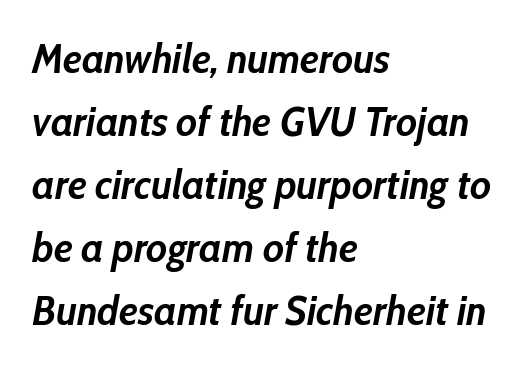
Q: Is the text bold? A: Yes.
Q: Is the text italic (slanted)? A: Yes, it leans right by about 10 degrees.
Q: Is the text underlined? A: No.
Q: How is the paragraph aligned? A: Left-aligned.
Q: Is the spacing between letters normal or unusually wide? A: Normal.
Q: Is the spacing between lines tight, normal or loose? A: Normal.
Q: Width (condensed, normal, or wide)? A: Condensed.
Q: Stroke contrast? A: Low.
Q: x-height? A: Medium.
Q: Monospaced? A: No.
